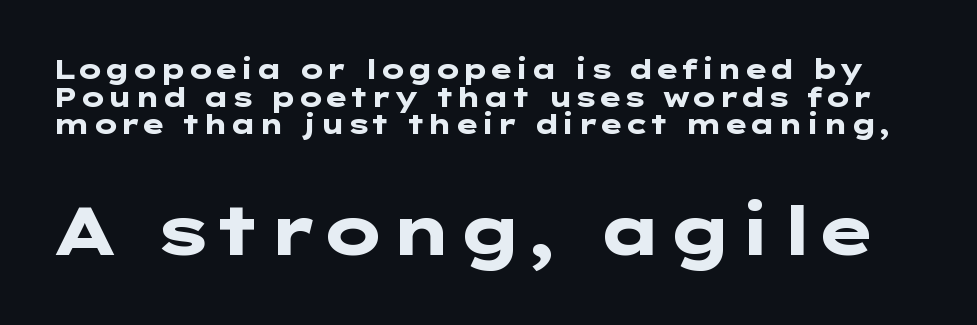
Q: Is the text bold? A: Yes.
Q: Is the text italic (slanted)? A: No, it is upright.
Q: Is the typeface a serif or a sans-serif typeface? A: Sans-serif.
Q: Is the text underlined? A: No.
Q: Is the spacing between letters normal or unusually wide? A: Normal.
Q: Is the spacing between lines tight, normal or loose? A: Tight.
Q: Which block of text is set in a larger size, the first (top) or the second (bottom)? A: The second (bottom) one.
Q: Width (condensed, normal, or wide)? A: Wide.
Q: Stroke contrast? A: Low.
Q: x-height? A: Medium.
